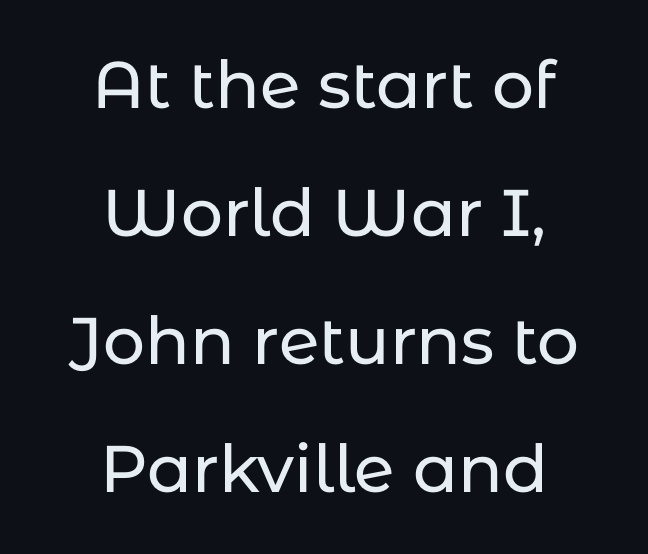
{"serif": "no", "italic": "no", "width": "normal", "stroke_contrast": "low", "x_height": "medium", "monospaced": "no", "underline": "no", "align": "center", "line_spacing": "loose", "line_spacing_ratio": 1.94, "letter_spacing": "normal", "letter_spacing_em": 0.0, "glyph_px": 66}
